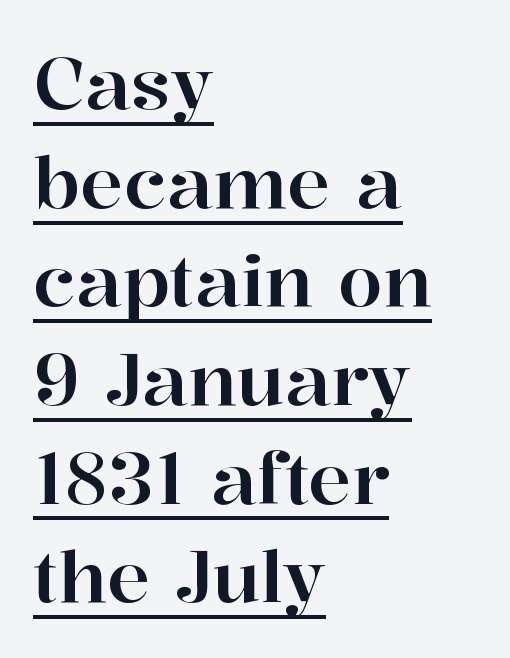
{"serif": "yes", "italic": "no", "width": "normal", "stroke_contrast": "high", "x_height": "medium", "monospaced": "no", "underline": "yes", "align": "left", "line_spacing": "normal", "line_spacing_ratio": 1.37, "letter_spacing": "normal", "letter_spacing_em": 0.0, "glyph_px": 72}
